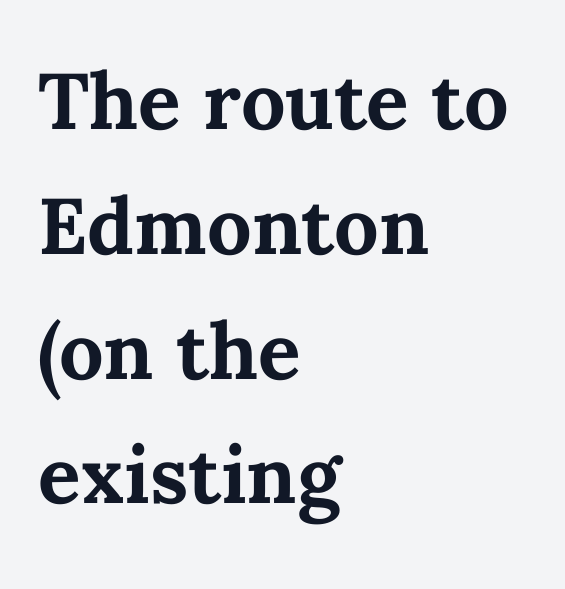
Q: Is the text bold? A: Yes.
Q: Is the text italic (slanted)? A: No, it is upright.
Q: Is the text underlined? A: No.
Q: How is the paragraph aligned? A: Left-aligned.
Q: Is the spacing between letters normal or unusually wide? A: Normal.
Q: Is the spacing between lines tight, normal or loose? A: Normal.
Q: Width (condensed, normal, or wide)? A: Normal.
Q: Stroke contrast? A: Medium.
Q: x-height? A: Medium.
Q: Monospaced? A: No.
